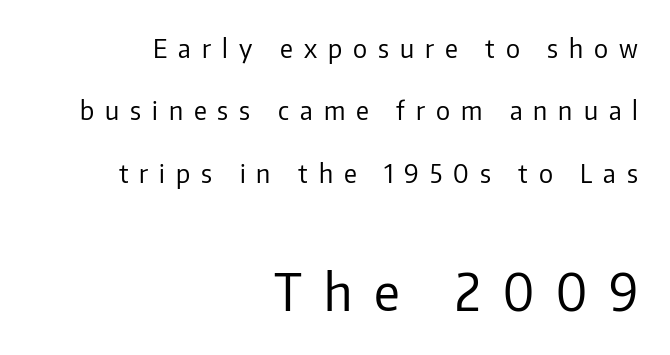
{"serif": "no", "italic": "no", "bold": "no", "weight": "regular", "width": "normal", "stroke_contrast": "low", "x_height": "medium", "monospaced": "no", "underline": "no", "align": "right", "line_spacing": "loose", "line_spacing_ratio": 2.5, "letter_spacing": "wide", "letter_spacing_em": 0.44, "larger_block": "second", "size_ratio": 2.0, "glyph_px": 50}
